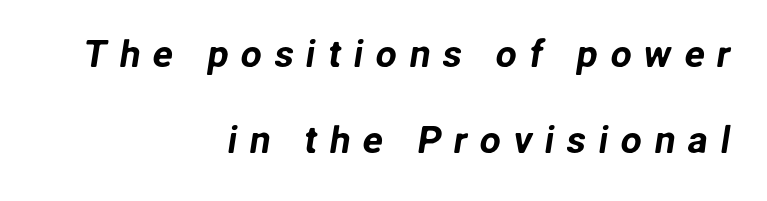
Nope, no serifs anywhere on these letters. Think of a printed novel: that variable character pitch is what you see here. These lines stack with their right ends in a neat column. Look at the tracking — it's clearly loosened, letters drifting apart.
